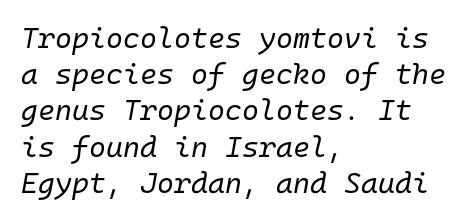
Q: Is the text bold? A: No.
Q: Is the text italic (slanted)? A: Yes, it leans right by about 10 degrees.
Q: Is the text underlined? A: No.
Q: How is the paragraph aligned? A: Left-aligned.
Q: Is the spacing between letters normal or unusually wide? A: Normal.
Q: Is the spacing between lines tight, normal or loose? A: Normal.
Q: Width (condensed, normal, or wide)? A: Normal.
Q: Stroke contrast? A: Low.
Q: x-height? A: Medium.
Q: Monospaced? A: Yes.
